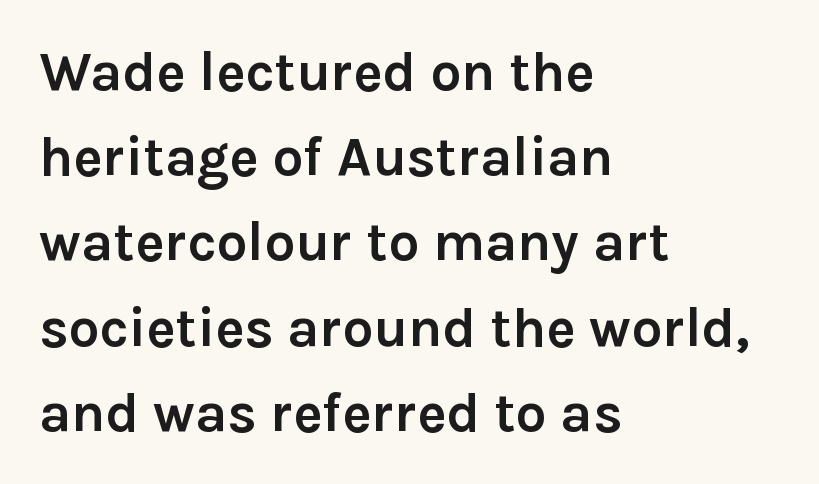
Q: Is the text bold? A: Yes.
Q: Is the text italic (slanted)? A: No, it is upright.
Q: Is the typeface a serif or a sans-serif typeface? A: Sans-serif.
Q: Is the text underlined? A: No.
Q: How is the paragraph aligned? A: Left-aligned.
Q: Is the spacing between letters normal or unusually wide? A: Normal.
Q: Is the spacing between lines tight, normal or loose? A: Normal.
Q: Width (condensed, normal, or wide)? A: Normal.
Q: Stroke contrast? A: Low.
Q: x-height? A: Medium.
Q: Monospaced? A: No.
